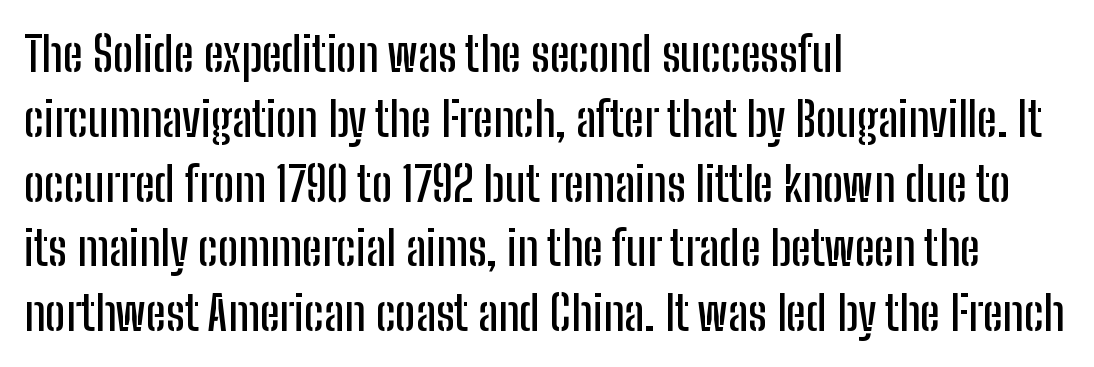
Q: Is the text italic (slanted)? A: No, it is upright.
Q: Is the typeface a serif or a sans-serif typeface? A: Sans-serif.
Q: Is the text underlined? A: No.
Q: How is the paragraph aligned? A: Left-aligned.
Q: Is the spacing between letters normal or unusually wide? A: Normal.
Q: Is the spacing between lines tight, normal or loose? A: Normal.
Q: Width (condensed, normal, or wide)? A: Condensed.
Q: Stroke contrast? A: Low.
Q: x-height? A: Medium.
Q: Monospaced? A: No.
